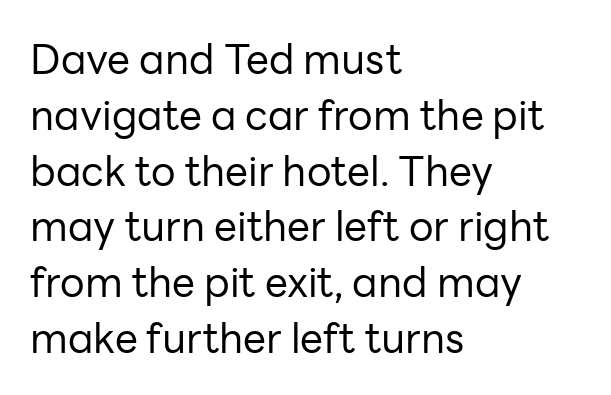
{"serif": "no", "italic": "no", "bold": "no", "weight": "regular", "width": "normal", "stroke_contrast": "low", "x_height": "medium", "monospaced": "no", "underline": "no", "align": "left", "line_spacing": "normal", "line_spacing_ratio": 1.36, "letter_spacing": "normal", "letter_spacing_em": 0.0, "glyph_px": 41}
